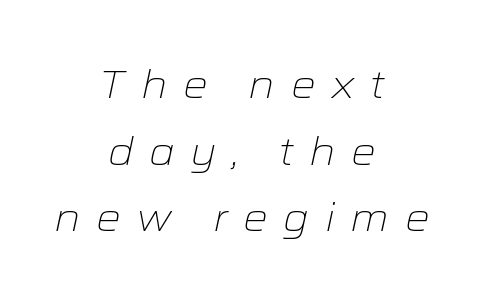
If you folded the block vertically in half, each line would mirror itself in length. A typesetter would call this proportional, since set widths differ per character. The strokes are not fattened; the text isn't bold. The foot of each line stays bare and open. This rendering widens character spacing well past its baseline value. This sample uses an oblique cut, with every glyph tilted off the vertical.
